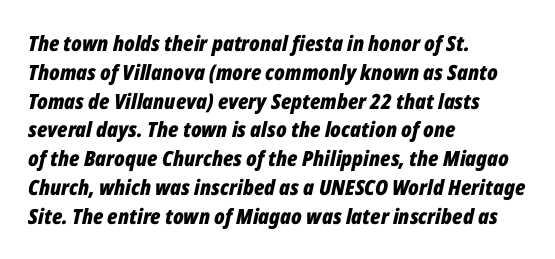
When letters slant like this, we call the style italic. In terms of letterspacing, this is plain default setting. The glyphs have the mass of a bold cut. Quick note: interline space is typical. Leftover space on each line is placed entirely after the last word.
